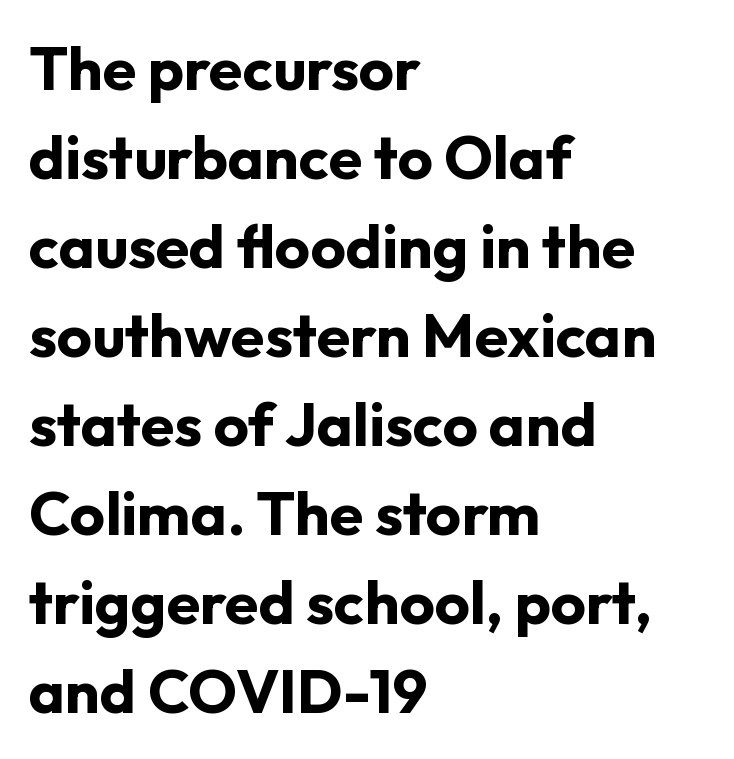
The image shows 61 px bold sans-serif type, upright; set left-aligned, normal line spacing (1.46x), normal letter spacing, not underlined; low stroke contrast and a medium x-height.
